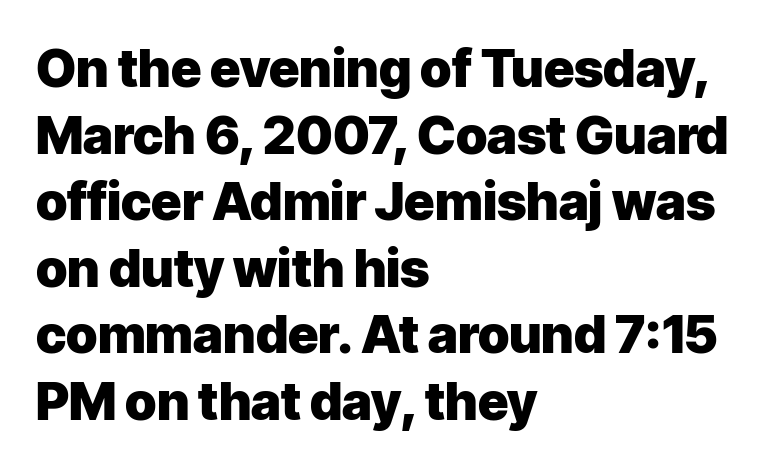
{"serif": "no", "italic": "no", "bold": "yes", "weight": "heavy", "width": "normal", "stroke_contrast": "low", "x_height": "medium", "monospaced": "no", "underline": "no", "align": "left", "line_spacing": "normal", "line_spacing_ratio": 1.28, "letter_spacing": "normal", "letter_spacing_em": 0.0, "glyph_px": 52}
